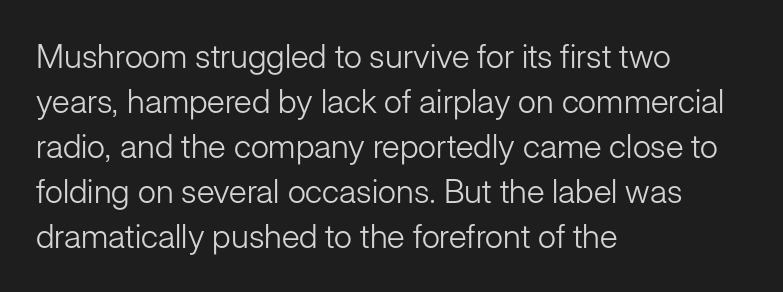
The image shows 33 px light sans-serif type, upright; set left-aligned, normal line spacing (1.36x), normal letter spacing, not underlined; low stroke contrast and a medium x-height.
